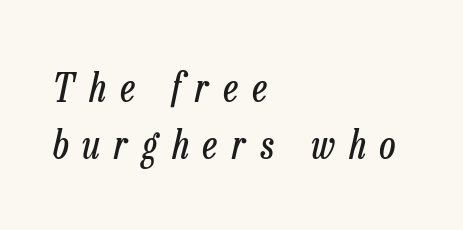
Q: Is the text bold? A: No.
Q: Is the text italic (slanted)? A: Yes, it leans right by about 13 degrees.
Q: Is the text underlined? A: No.
Q: How is the paragraph aligned? A: Left-aligned.
Q: Is the spacing between letters normal or unusually wide? A: Unusually wide.
Q: Is the spacing between lines tight, normal or loose? A: Normal.
Q: Width (condensed, normal, or wide)? A: Condensed.
Q: Stroke contrast? A: Low.
Q: x-height? A: Medium.
Q: Monospaced? A: No.
